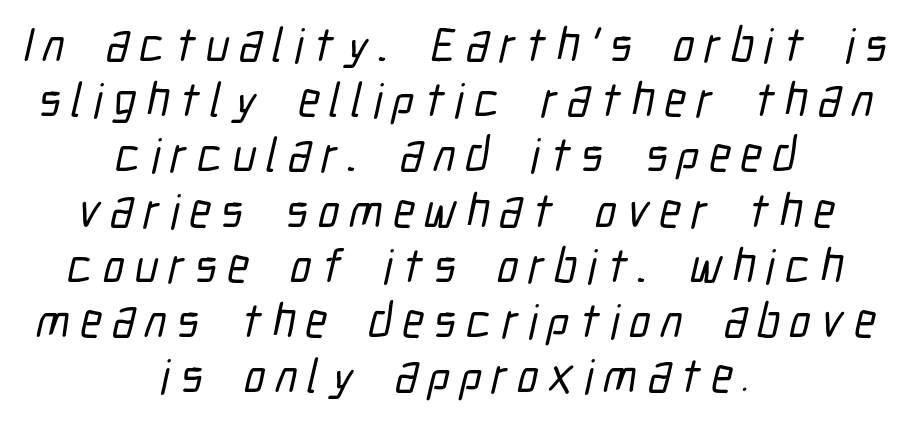
Font category for this specimen: sans-serif. Does extra space separate the letters? Yes, quite a lot of it. Short and long lines alike share a common midpoint. These lines are rendered in a variable-pitch font. Leading is clearly below the norm, producing a dense column.
